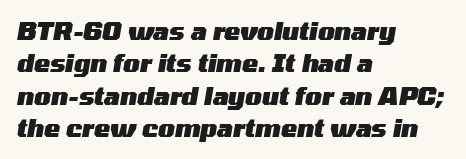
The image shows 24 px bold type, italic (leaning right); set left-aligned, normal line spacing (1.35x), normal letter spacing, not underlined.
